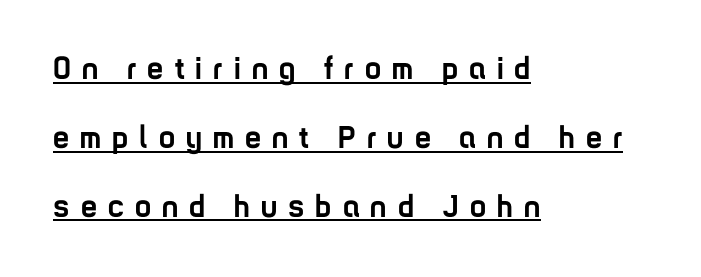
The image shows 32 px semibold, condensed sans-serif type, upright; set left-aligned, loose line spacing (2.15x), unusually wide letter spacing (+0.35 em), underlined; low stroke contrast and a medium x-height.
